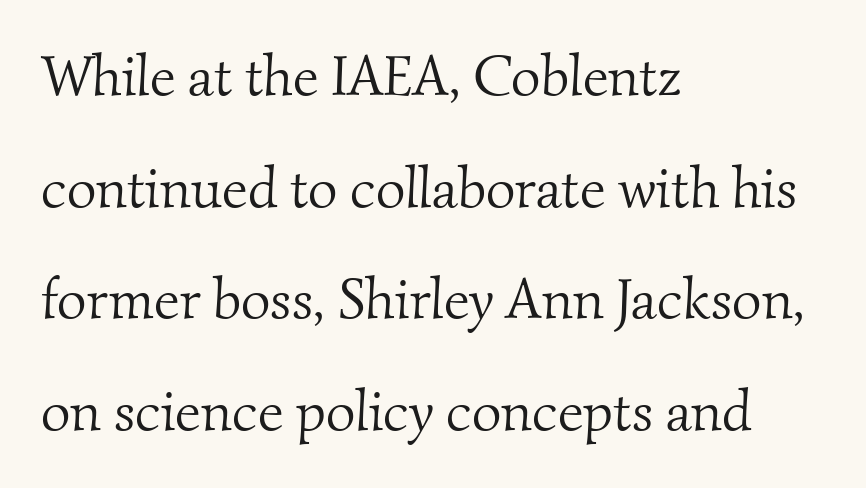
{"serif": "yes", "bold": "no", "weight": "light", "width": "normal", "stroke_contrast": "medium", "x_height": "small", "monospaced": "no", "underline": "no", "align": "left", "line_spacing": "loose", "line_spacing_ratio": 1.96, "letter_spacing": "normal", "letter_spacing_em": 0.0, "glyph_px": 57}
